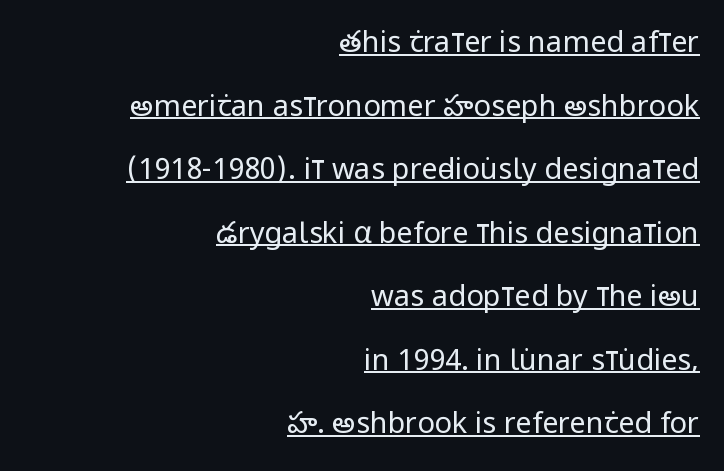
Q: Is the text bold? A: No.
Q: Is the text italic (slanted)? A: No, it is upright.
Q: Is the typeface a serif or a sans-serif typeface? A: Sans-serif.
Q: Is the text underlined? A: Yes.
Q: How is the paragraph aligned? A: Right-aligned.
Q: Is the spacing between letters normal or unusually wide? A: Normal.
Q: Is the spacing between lines tight, normal or loose? A: Loose.
Q: Width (condensed, normal, or wide)? A: Condensed.
Q: Stroke contrast? A: Low.
Q: x-height? A: Large.
Q: Monospaced? A: No.
